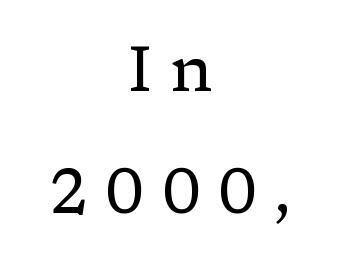
{"serif": "yes", "italic": "no", "bold": "no", "weight": "regular", "width": "normal", "stroke_contrast": "low", "x_height": "medium", "monospaced": "no", "underline": "no", "align": "center", "line_spacing": "loose", "line_spacing_ratio": 1.94, "letter_spacing": "wide", "letter_spacing_em": 0.27, "glyph_px": 63}
